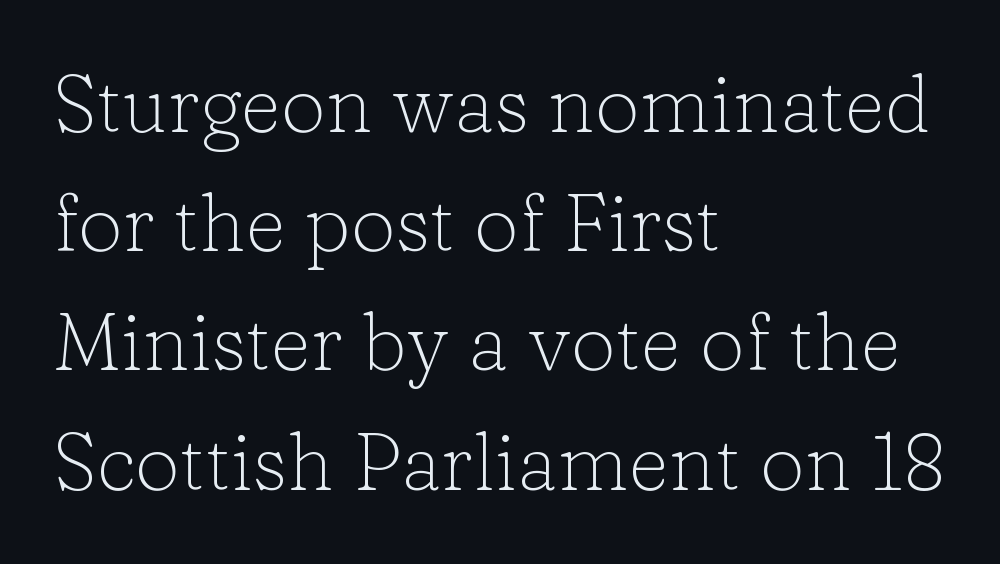
{"serif": "yes", "italic": "no", "bold": "no", "weight": "light", "width": "normal", "stroke_contrast": "low", "x_height": "medium", "monospaced": "no", "underline": "no", "align": "left", "line_spacing": "normal", "line_spacing_ratio": 1.49, "letter_spacing": "normal", "letter_spacing_em": 0.0, "glyph_px": 80}
